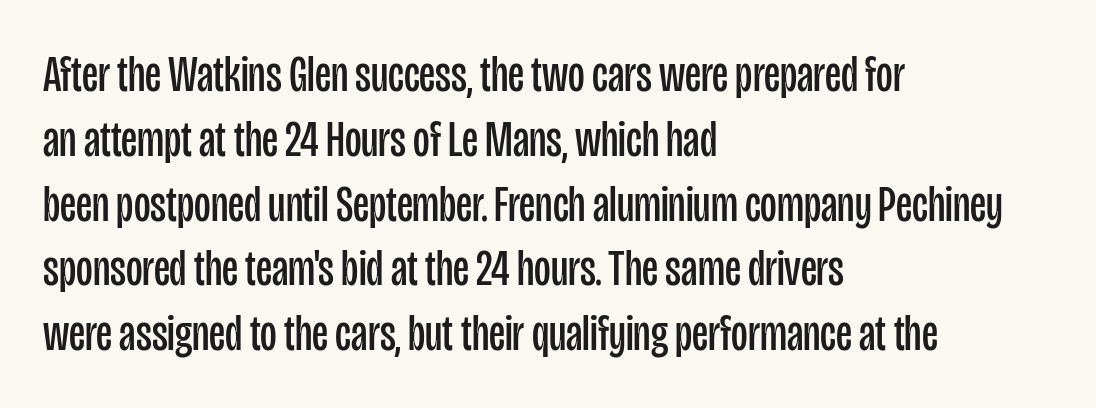
The image shows 51 px regular-weight, condensed sans-serif type, upright; set left-aligned, normal line spacing (1.27x), normal letter spacing, not underlined; low stroke contrast and a large x-height.
